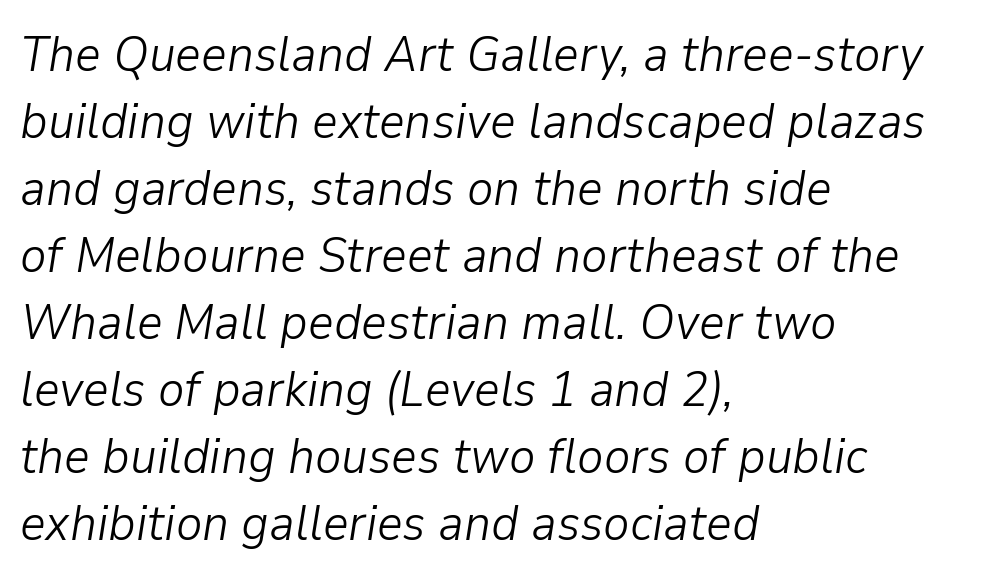
Any mark beneath the type? The region is blank. The font's italic variant was chosen for this text. In CSS terms this would be text-align: left. You could call the tracking neutral — neither tight nor loose. A typesetter would call this proportional, since set widths differ per character. Stems and bowls with no extra thickness — not bold.
